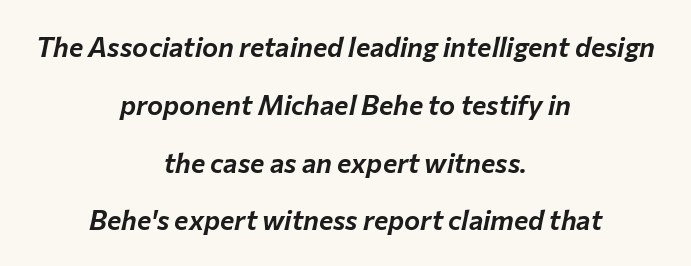
Q: Is the text italic (slanted)? A: Yes, it leans right by about 12 degrees.
Q: Is the text underlined? A: No.
Q: How is the paragraph aligned? A: Centered.
Q: Is the spacing between letters normal or unusually wide? A: Normal.
Q: Is the spacing between lines tight, normal or loose? A: Loose.
